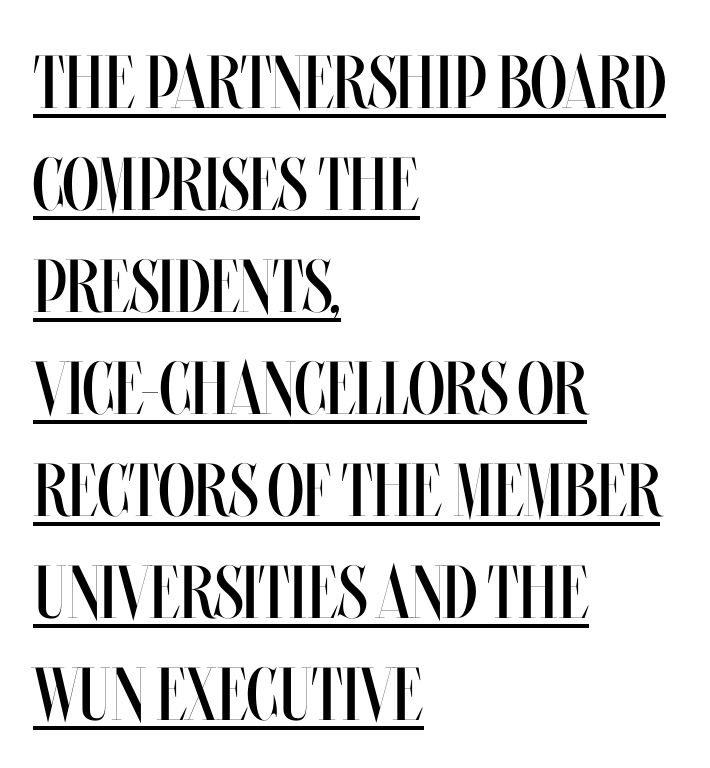
The image shows 75 px regular-weight, condensed type, upright; set left-aligned, normal line spacing (1.36x), normal letter spacing, underlined; medium stroke contrast and a large x-height.
